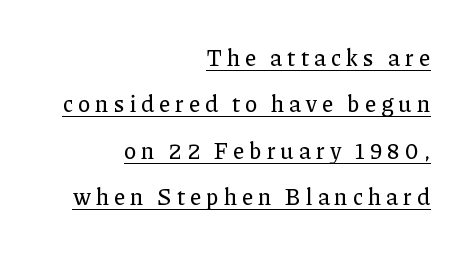
Q: Is the text italic (slanted)? A: No, it is upright.
Q: Is the text underlined? A: Yes.
Q: How is the paragraph aligned? A: Right-aligned.
Q: Is the spacing between letters normal or unusually wide? A: Unusually wide.
Q: Is the spacing between lines tight, normal or loose? A: Loose.
